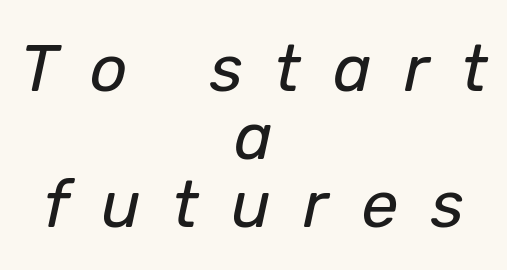
Q: Is the text bold? A: No.
Q: Is the text italic (slanted)? A: Yes, it leans right by about 12 degrees.
Q: Is the text underlined? A: No.
Q: How is the paragraph aligned? A: Centered.
Q: Is the spacing between letters normal or unusually wide? A: Unusually wide.
Q: Is the spacing between lines tight, normal or loose? A: Tight.
Q: Width (condensed, normal, or wide)? A: Normal.
Q: Stroke contrast? A: Low.
Q: x-height? A: Medium.
Q: Monospaced? A: No.
